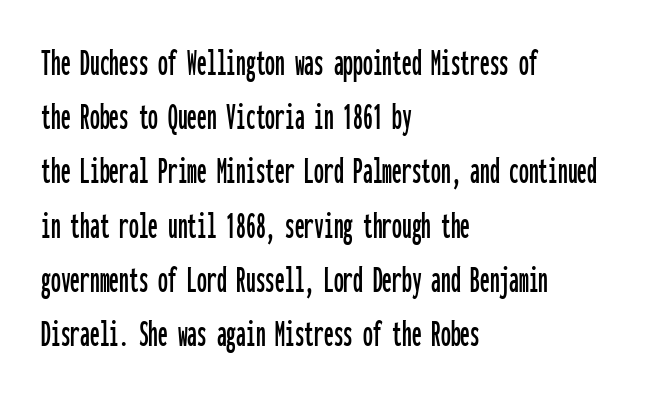
Q: Is the text italic (slanted)? A: No, it is upright.
Q: Is the typeface a serif or a sans-serif typeface? A: Sans-serif.
Q: Is the text underlined? A: No.
Q: How is the paragraph aligned? A: Left-aligned.
Q: Is the spacing between letters normal or unusually wide? A: Normal.
Q: Is the spacing between lines tight, normal or loose? A: Normal.
Q: Width (condensed, normal, or wide)? A: Condensed.
Q: Stroke contrast? A: Low.
Q: x-height? A: Medium.
Q: Monospaced? A: Yes.
